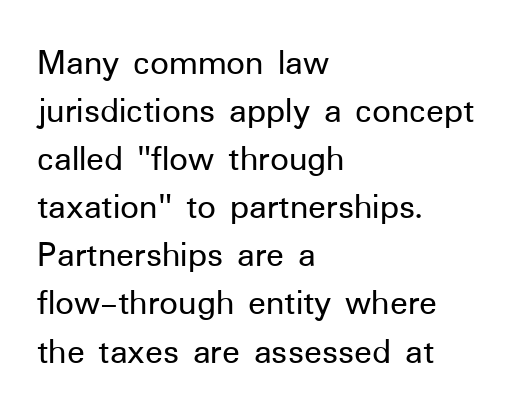
Q: Is the text italic (slanted)? A: No, it is upright.
Q: Is the typeface a serif or a sans-serif typeface? A: Sans-serif.
Q: Is the text underlined? A: No.
Q: How is the paragraph aligned? A: Left-aligned.
Q: Is the spacing between letters normal or unusually wide? A: Normal.
Q: Is the spacing between lines tight, normal or loose? A: Normal.
Q: Width (condensed, normal, or wide)? A: Normal.
Q: Stroke contrast? A: Low.
Q: x-height? A: Medium.
Q: Monospaced? A: No.
